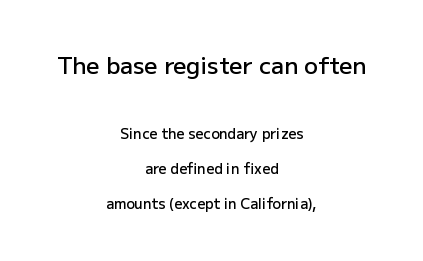
Every letter is mildly thick-stroked: semibold rather than bold. Line spacing here is loose. The typography opts for an upright posture over an oblique one. The face used here appears at its bigger size in the upper chunk. Only glyphs here, with clear space below each row.
